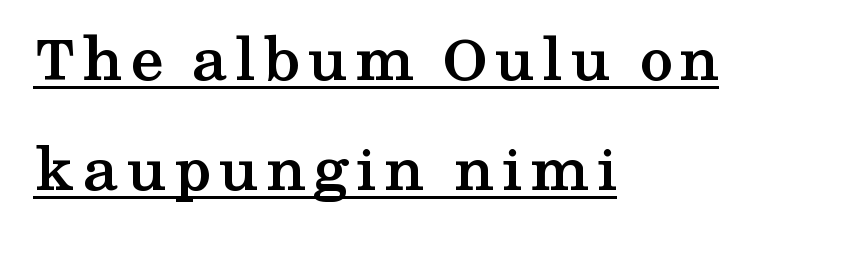
{"serif": "yes", "italic": "no", "bold": "yes", "weight": "semibold", "width": "wide", "stroke_contrast": "medium", "x_height": "medium", "monospaced": "no", "underline": "yes", "align": "left", "line_spacing": "normal", "line_spacing_ratio": 1.64, "glyph_px": 67}
